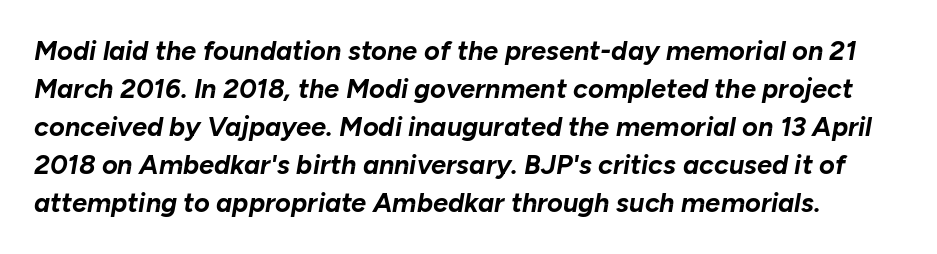
The image shows 27 px bold type, italic (leaning right); set normal line spacing (1.41x), normal letter spacing, not underlined.
